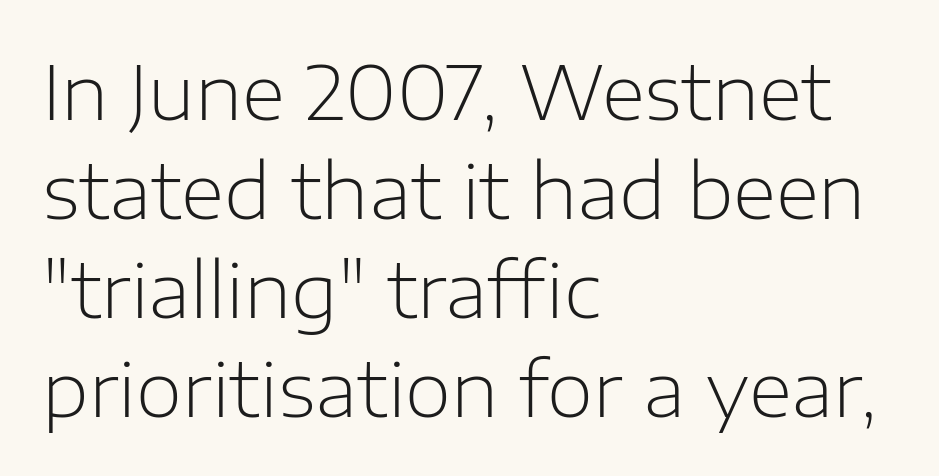
Q: Is the text bold? A: No.
Q: Is the text italic (slanted)? A: No, it is upright.
Q: Is the typeface a serif or a sans-serif typeface? A: Sans-serif.
Q: Is the text underlined? A: No.
Q: How is the paragraph aligned? A: Left-aligned.
Q: Is the spacing between letters normal or unusually wide? A: Normal.
Q: Is the spacing between lines tight, normal or loose? A: Normal.
Q: Width (condensed, normal, or wide)? A: Normal.
Q: Stroke contrast? A: Low.
Q: x-height? A: Medium.
Q: Monospaced? A: No.
